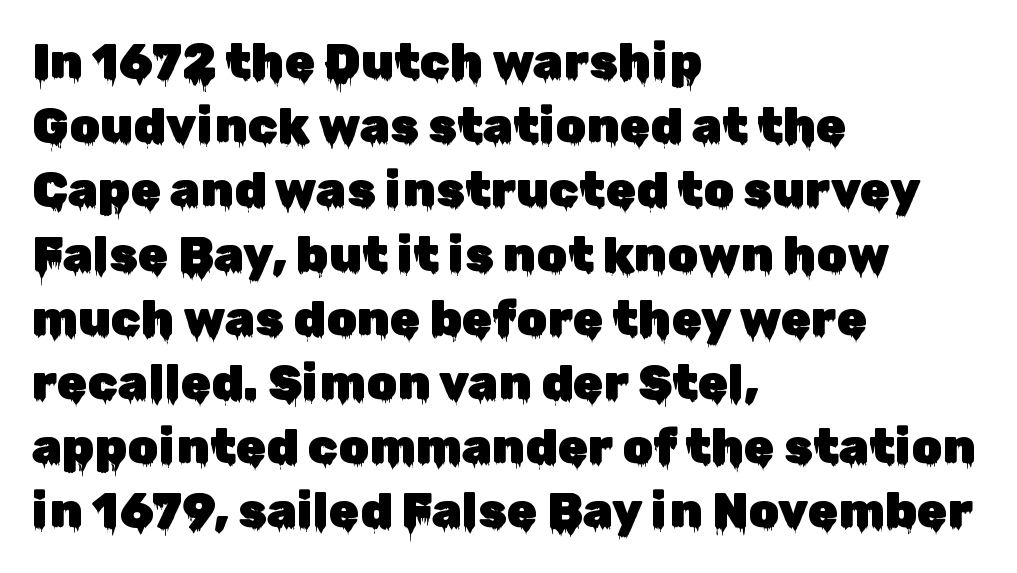
{"serif": "no", "italic": "no", "width": "normal", "stroke_contrast": "low", "x_height": "medium", "monospaced": "no", "underline": "no", "align": "left", "line_spacing": "normal", "line_spacing_ratio": 1.31, "letter_spacing": "normal", "letter_spacing_em": 0.0, "glyph_px": 49}
